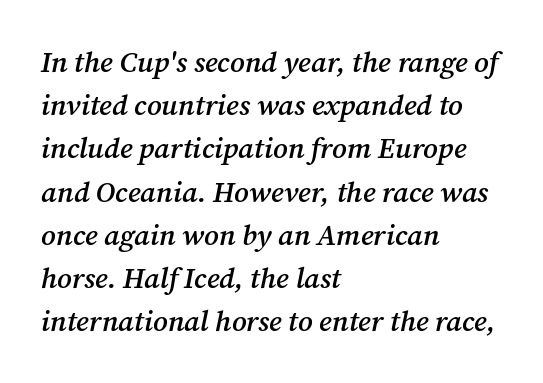
Q: Is the text bold? A: Semi-bold.
Q: Is the text italic (slanted)? A: Yes, it leans right by about 12 degrees.
Q: Is the typeface a serif or a sans-serif typeface? A: Serif.
Q: Is the text underlined? A: No.
Q: How is the paragraph aligned? A: Left-aligned.
Q: Is the spacing between letters normal or unusually wide? A: Normal.
Q: Is the spacing between lines tight, normal or loose? A: Normal.
Q: Width (condensed, normal, or wide)? A: Normal.
Q: Stroke contrast? A: Medium.
Q: x-height? A: Medium.
Q: Monospaced? A: No.
